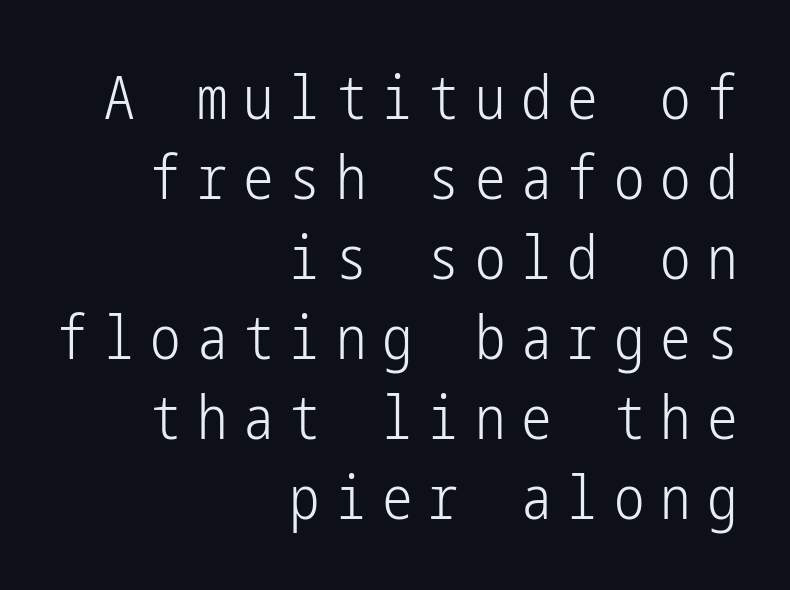
The space directly below the letters is spotless. Evenly set lines give the paragraph a standard silhouette. Each word looks stretched out because of the extra space between its letters. Ordinary non-slanted type is in use. On a weight scale, this lands at 450 or below. Letterform terminals end flat and unadorned throughout the passage.
